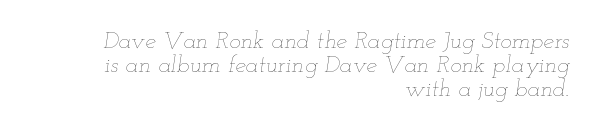
Q: Is the text bold? A: No.
Q: Is the text italic (slanted)? A: Yes, it leans right by about 12 degrees.
Q: Is the text underlined? A: No.
Q: How is the paragraph aligned? A: Right-aligned.
Q: Is the spacing between letters normal or unusually wide? A: Normal.
Q: Is the spacing between lines tight, normal or loose? A: Tight.
